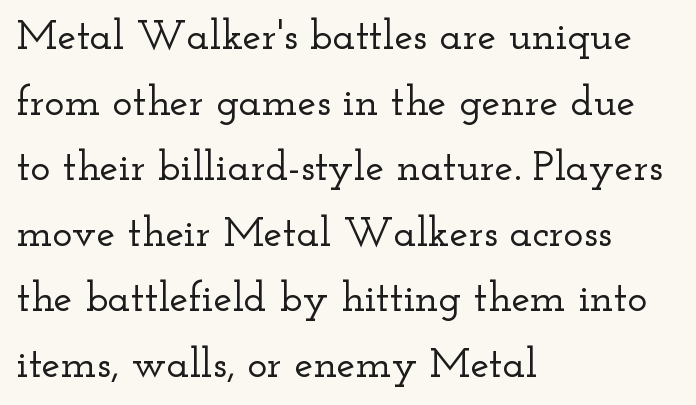
Q: Is the text italic (slanted)? A: No, it is upright.
Q: Is the typeface a serif or a sans-serif typeface? A: Serif.
Q: Is the text underlined? A: No.
Q: How is the paragraph aligned? A: Left-aligned.
Q: Is the spacing between letters normal or unusually wide? A: Normal.
Q: Is the spacing between lines tight, normal or loose? A: Normal.
Q: Width (condensed, normal, or wide)? A: Wide.
Q: Stroke contrast? A: Low.
Q: x-height? A: Small.
Q: Monospaced? A: No.
